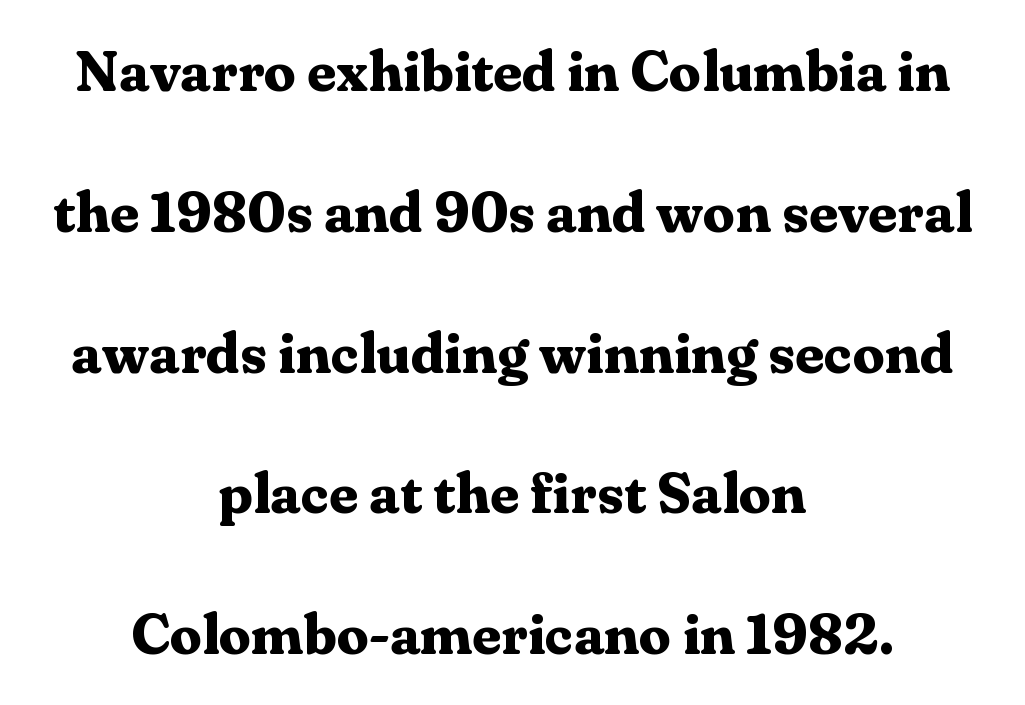
{"serif": "yes", "italic": "no", "bold": "yes", "weight": "bold", "width": "normal", "stroke_contrast": "medium", "x_height": "medium", "monospaced": "no", "underline": "no", "align": "center", "line_spacing": "loose", "line_spacing_ratio": 2.47, "letter_spacing": "normal", "letter_spacing_em": 0.0, "glyph_px": 57}
